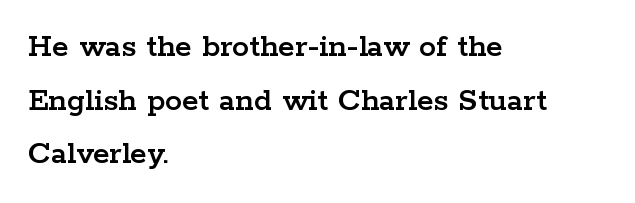
The image shows 34 px wide serif type, upright; set left-aligned, normal line spacing (1.58x), normal letter spacing, not underlined; low stroke contrast and a medium x-height.
